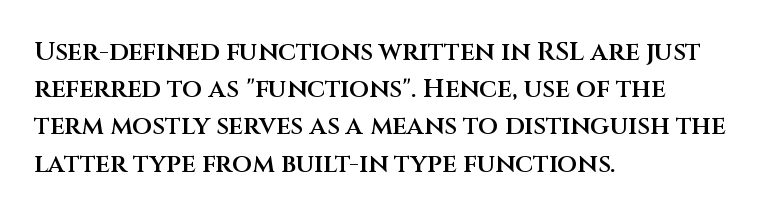
Q: Is the text bold? A: Semi-bold.
Q: Is the text italic (slanted)? A: No, it is upright.
Q: Is the text underlined? A: No.
Q: How is the paragraph aligned? A: Left-aligned.
Q: Is the spacing between letters normal or unusually wide? A: Normal.
Q: Is the spacing between lines tight, normal or loose? A: Normal.
